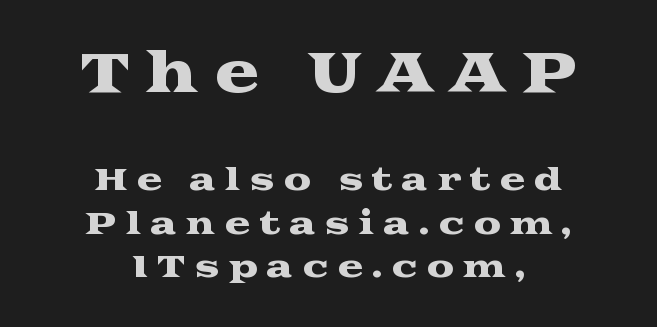
{"serif": "yes", "italic": "no", "width": "wide", "stroke_contrast": "medium", "x_height": "medium", "monospaced": "no", "underline": "no", "align": "center", "line_spacing": "normal", "line_spacing_ratio": 1.39, "letter_spacing": "wide", "letter_spacing_em": 0.28, "larger_block": "first", "size_ratio": 1.77, "glyph_px": 55}
